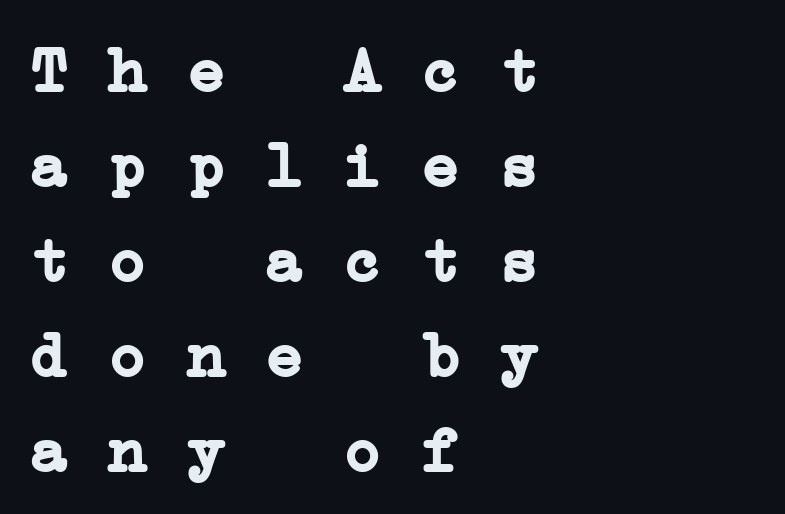
The image shows 65 px semibold, wide serif type, monospaced; set left-aligned, normal line spacing (1.46x), normal letter spacing, not underlined; low stroke contrast and a medium x-height.
